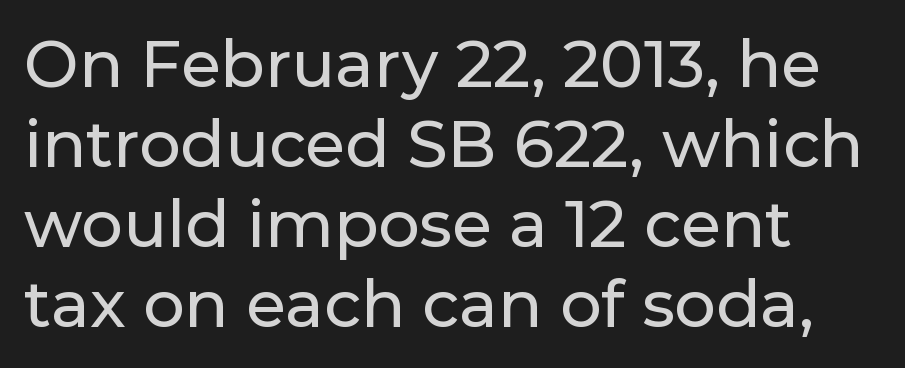
Look at the bottom of the vertical strokes: they stop flat, with no serifs. What stands out about the letter spacing? Nothing — it is the standard amount. Proportional: the letters do not fall into vertical columns. Posture: vertical. The area under the type is left untouched. This rendering uses left alignment, leaving the right contour irregular.
